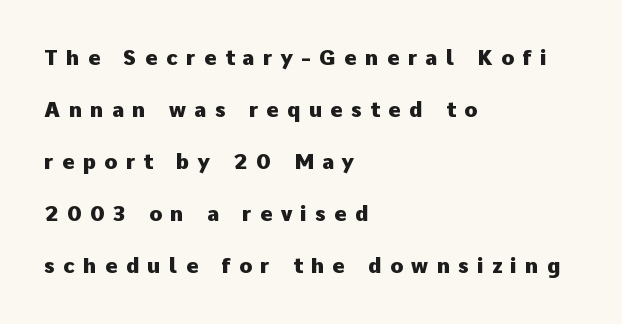
Characters remain perfectly vertical along every line. Bare-footed words on every line. The compositor pushed each line to the left boundary. Leading is clearly above the norm, producing a sparse column.
